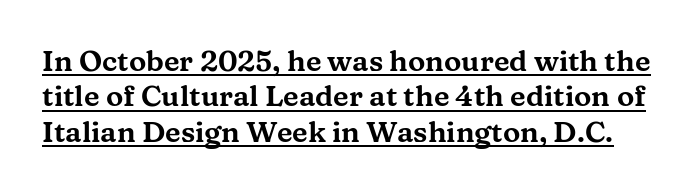
{"serif": "yes", "italic": "no", "width": "wide", "stroke_contrast": "medium", "x_height": "medium", "monospaced": "no", "underline": "yes", "line_spacing_ratio": 1.22, "letter_spacing": "normal", "letter_spacing_em": 0.0, "glyph_px": 29}
